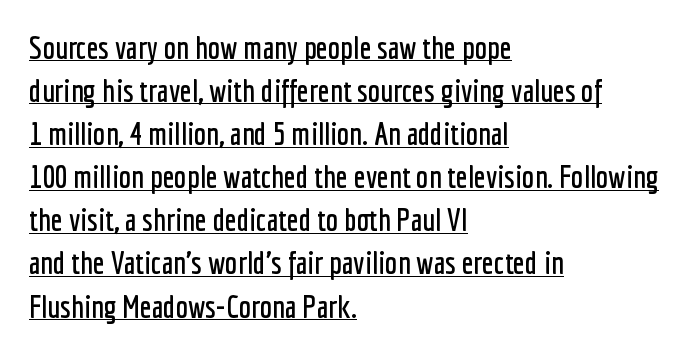
The leading is moderate, giving the passage an even texture. This is roman type, the default non-slanted kind. Each letter keeps its own natural width here, so spacing adapts to shape. This is sans-serif lettering, the kind often seen on screens and signage.
